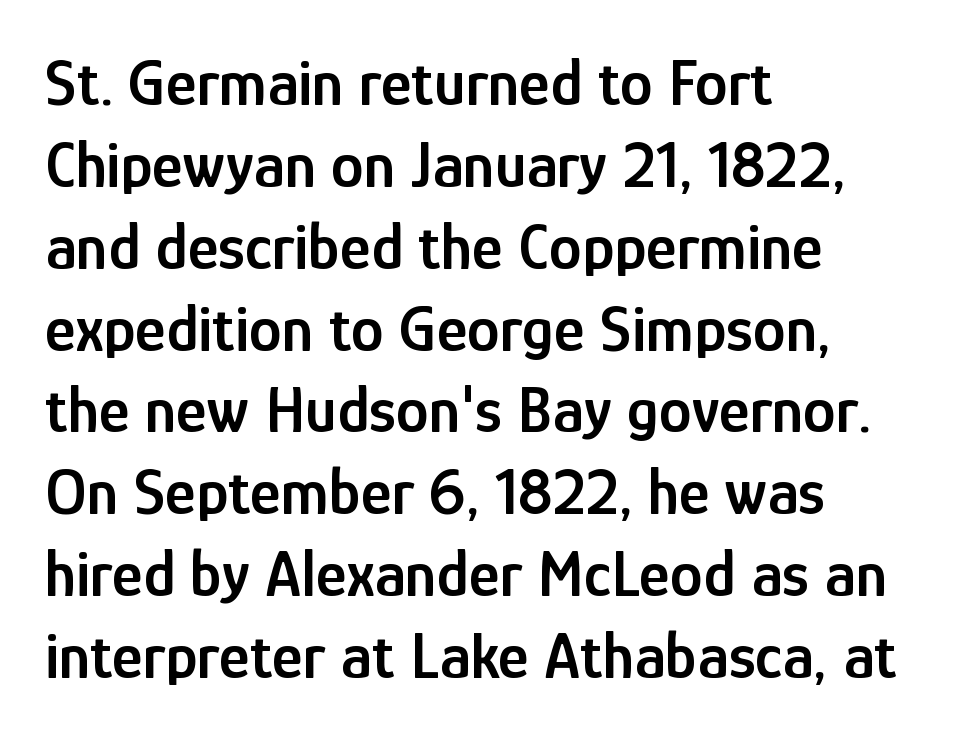
{"serif": "no", "italic": "no", "bold": "semi", "weight": "semibold", "width": "condensed", "stroke_contrast": "low", "x_height": "medium", "monospaced": "no", "underline": "no", "align": "left", "line_spacing_ratio": 1.24, "letter_spacing": "normal", "letter_spacing_em": 0.0, "glyph_px": 66}
